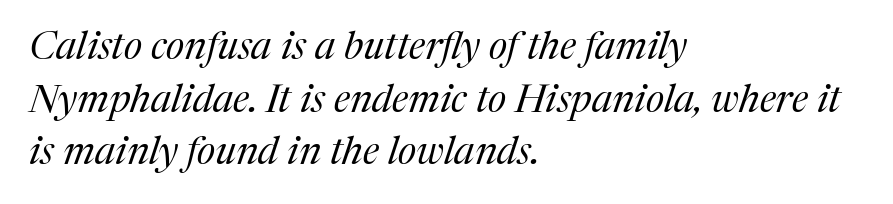
The image shows 39 px regular-weight serif type, italic (leaning right); set left-aligned, normal line spacing (1.35x), normal letter spacing, not underlined; medium stroke contrast and a medium x-height.
